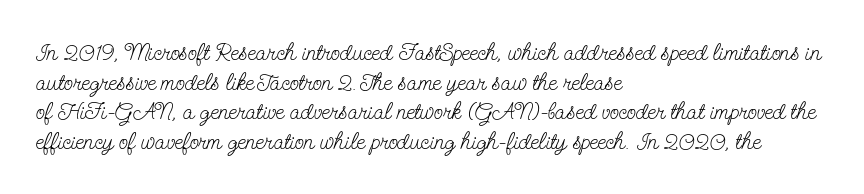
Q: Is the text bold? A: No.
Q: Is the text italic (slanted)? A: Yes.
Q: Is the text underlined? A: No.
Q: How is the paragraph aligned? A: Left-aligned.
Q: Is the spacing between letters normal or unusually wide? A: Normal.
